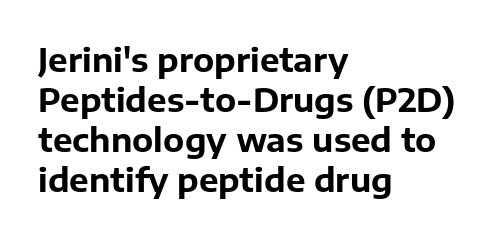
{"serif": "no", "italic": "no", "bold": "yes", "weight": "bold", "width": "normal", "stroke_contrast": "low", "x_height": "medium", "monospaced": "no", "underline": "no", "align": "left", "line_spacing_ratio": 1.21, "letter_spacing": "normal", "letter_spacing_em": 0.0, "glyph_px": 33}
